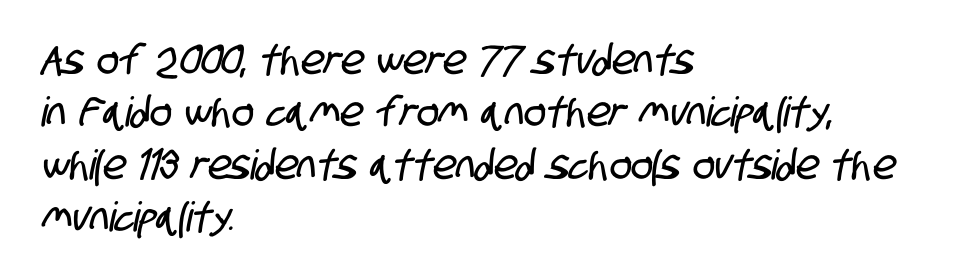
These lines are set flush left with a ragged right edge. Letterform terminals end flat and unadorned throughout the passage. The baseline area is clear. Standard letterfit; no display-style spreading of the glyphs.
